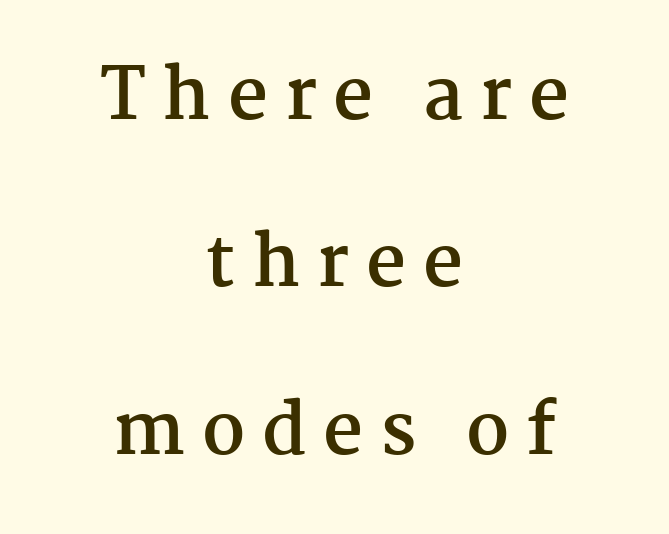
The face used here is proportionally spaced, like ordinary book or web type. Quick note: interline space is abundant. Posture: vertical. Each row of text sits above clean, open space. Does the type have serifs? Yes, each stem ends in a small foot.
